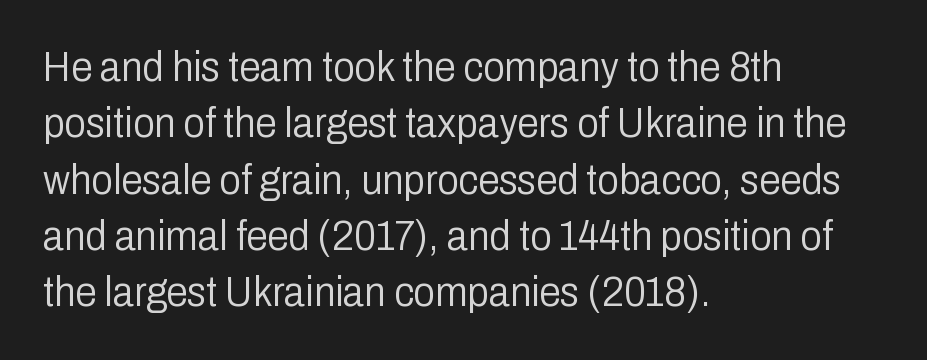
{"serif": "no", "italic": "no", "bold": "no", "weight": "light", "width": "condensed", "stroke_contrast": "low", "x_height": "medium", "monospaced": "no", "underline": "no", "align": "left", "line_spacing": "normal", "line_spacing_ratio": 1.31, "letter_spacing": "normal", "letter_spacing_em": 0.0, "glyph_px": 43}
